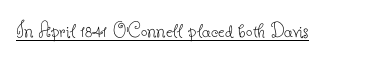
Students, observe the line beneath the letters — that is underlining. You can tell it's not italic because the verticals are truly vertical. Stems here are at most as thick as an everyday book face. Between one letter and the next there's only the usual sliver of space.
